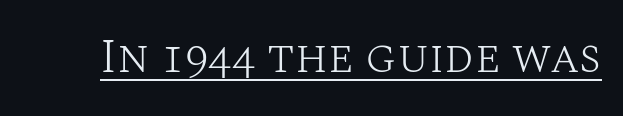
The image shows 47 px light serif type, upright; set normal letter spacing, underlined; medium stroke contrast and a large x-height.
